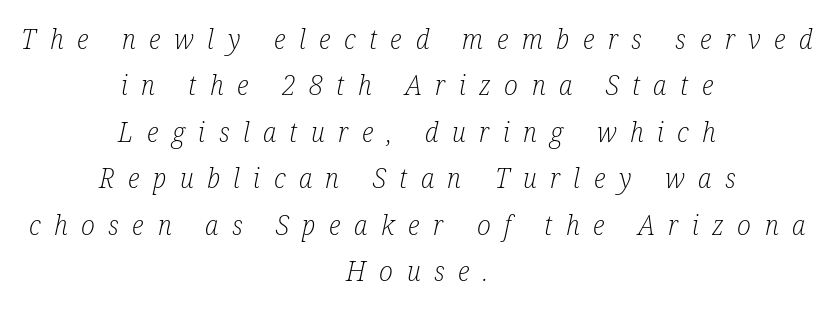
The image shows 28 px light, condensed serif type, italic (leaning right); set centered, normal line spacing (1.66x), unusually wide letter spacing (+0.48 em), not underlined; low stroke contrast and a medium x-height.
